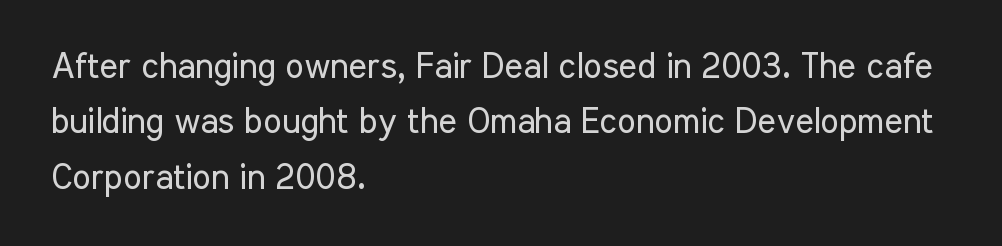
The space beneath each line is pristine and unruled. Posture: vertical. Spacing between characters is what you'd get straight out of the box. A light-to-regular cut is what we see here. Stroke terminals: plain, sans-serif.
